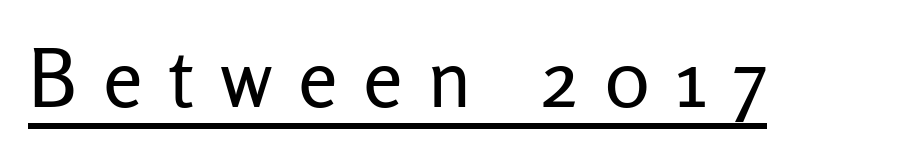
Q: Is the text bold? A: No.
Q: Is the text italic (slanted)? A: No, it is upright.
Q: Is the typeface a serif or a sans-serif typeface? A: Sans-serif.
Q: Is the text underlined? A: Yes.
Q: Is the spacing between letters normal or unusually wide? A: Unusually wide.
Q: Width (condensed, normal, or wide)? A: Normal.
Q: Stroke contrast? A: Low.
Q: x-height? A: Medium.
Q: Monospaced? A: No.
